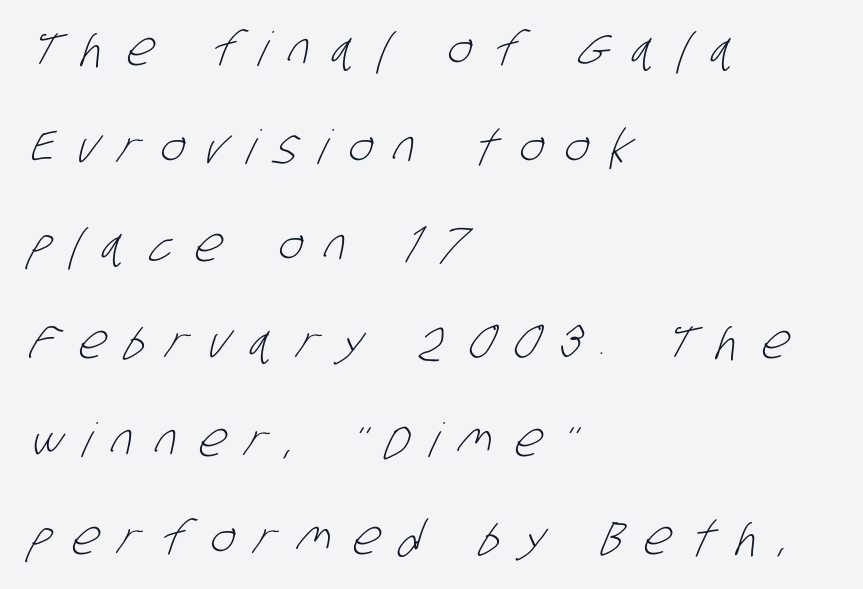
The image shows 47 px light, condensed sans-serif type; set left-aligned, loose line spacing (2.08x), unusually wide letter spacing (+0.46 em), not underlined; low stroke contrast and a large x-height.
